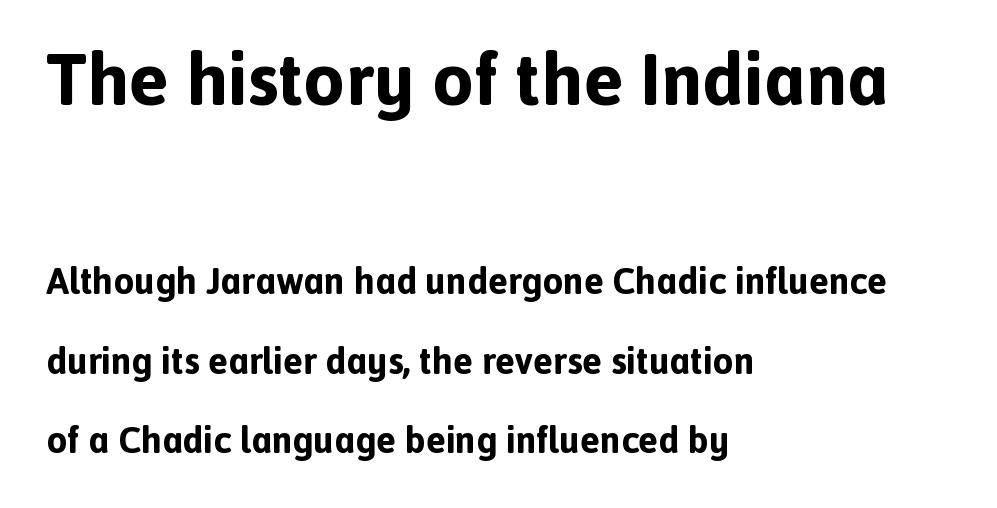
{"serif": "no", "italic": "no", "bold": "yes", "weight": "bold", "width": "normal", "x_height": "medium", "monospaced": "no", "underline": "no", "align": "left", "line_spacing": "loose", "line_spacing_ratio": 2.15, "letter_spacing": "normal", "letter_spacing_em": 0.0, "larger_block": "first", "size_ratio": 2.0, "glyph_px": 74}
